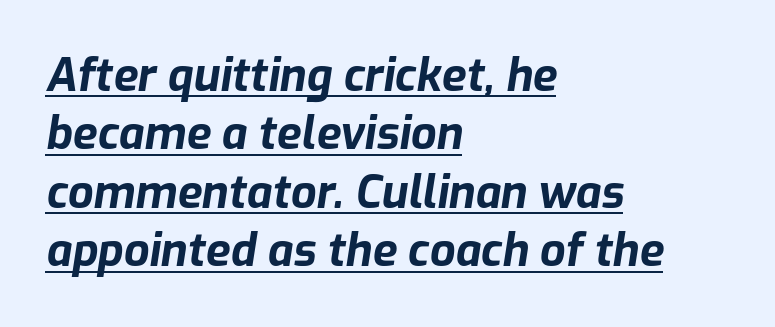
Q: Is the text bold? A: Yes.
Q: Is the text italic (slanted)? A: Yes, it leans right by about 9 degrees.
Q: Is the text underlined? A: Yes.
Q: How is the paragraph aligned? A: Left-aligned.
Q: Is the spacing between letters normal or unusually wide? A: Normal.
Q: Is the spacing between lines tight, normal or loose? A: Normal.
Q: Width (condensed, normal, or wide)? A: Normal.
Q: Stroke contrast? A: Low.
Q: x-height? A: Medium.
Q: Monospaced? A: No.
